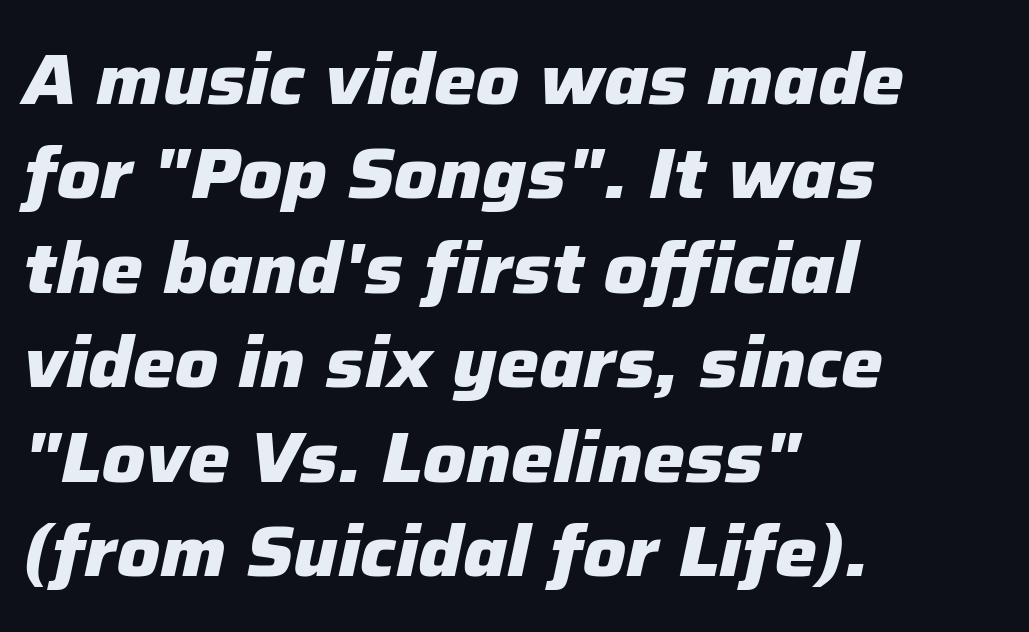
Q: Is the text bold? A: Yes.
Q: Is the text italic (slanted)? A: Yes, it leans right by about 12 degrees.
Q: Is the text underlined? A: No.
Q: How is the paragraph aligned? A: Left-aligned.
Q: Is the spacing between letters normal or unusually wide? A: Normal.
Q: Is the spacing between lines tight, normal or loose? A: Normal.
Q: Width (condensed, normal, or wide)? A: Normal.
Q: Stroke contrast? A: Low.
Q: x-height? A: Medium.
Q: Monospaced? A: No.
